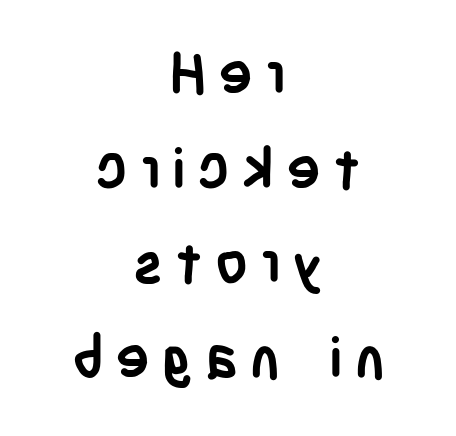
{"serif": "no", "italic": "no", "bold": "yes", "weight": "semibold", "width": "condensed", "stroke_contrast": "low", "x_height": "large", "monospaced": "no", "underline": "no", "align": "center", "line_spacing": "normal", "line_spacing_ratio": 1.66, "letter_spacing": "wide", "letter_spacing_em": 0.21, "glyph_px": 57}
